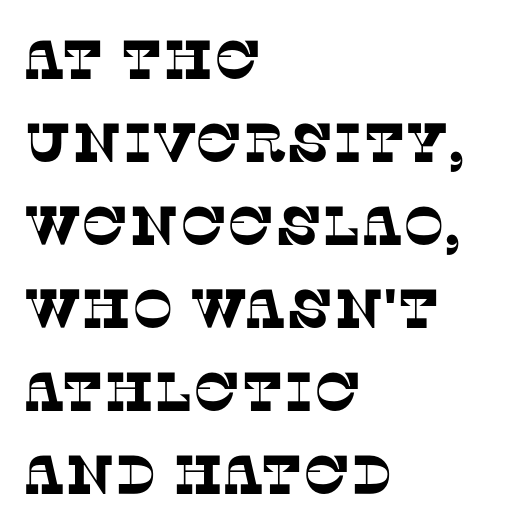
The image shows 55 px serif type; set left-aligned, normal line spacing (1.51x), normal letter spacing, not underlined; low stroke contrast and a large x-height.
